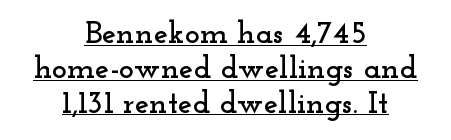
Is there much room between lines? No — they nearly touch. The face used here appears with an underline applied. The rendering uses natural spacing where letterforms have individual widths. Every row of glyphs is offset so its center matches the block's center. The letters sit at their default tracking, neither squeezed nor spread.
